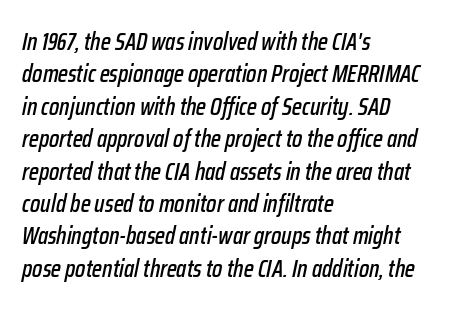
Q: Is the text italic (slanted)? A: Yes, it leans right by about 12 degrees.
Q: Is the text underlined? A: No.
Q: How is the paragraph aligned? A: Left-aligned.
Q: Is the spacing between letters normal or unusually wide? A: Normal.
Q: Is the spacing between lines tight, normal or loose? A: Normal.
